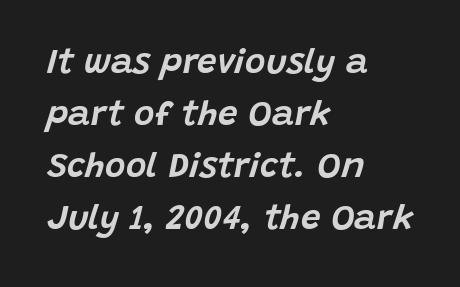
{"italic": "yes", "lean": "right", "slant_degrees": 15, "width": "normal", "stroke_contrast": "low", "x_height": "large", "monospaced": "no", "underline": "no", "align": "left", "line_spacing": "normal", "line_spacing_ratio": 1.49, "letter_spacing": "normal", "letter_spacing_em": 0.0, "glyph_px": 35}
